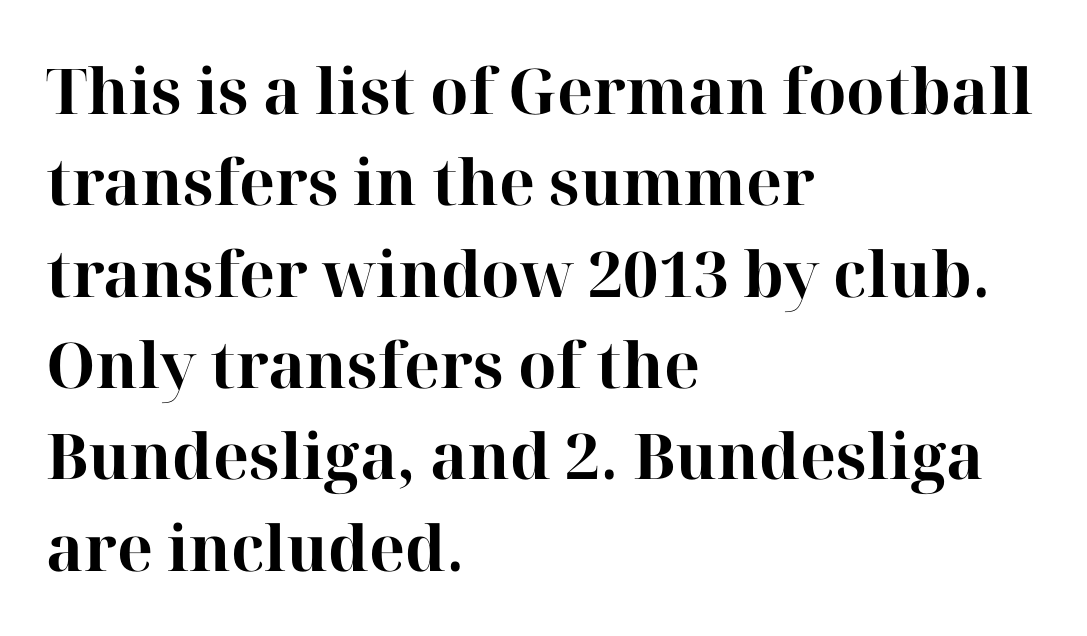
Plain, unruled lines of type. Is there much room between lines? A standard amount, neither cramped nor airy. Do the characters align in a grid? No, the font is proportional. Typographically, this falls in the serif category. The font's upright variant was chosen for this text.
